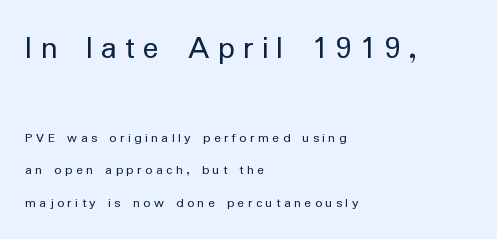
The face used here is proportionally spaced, like ordinary book or web type. A roman cut, with each character standing at attention. The passage shown stacks its lines with a broad gap. In CSS terms this would be text-align: left. The letters carry no serifs — their stems end cleanly without finishing strokes.
